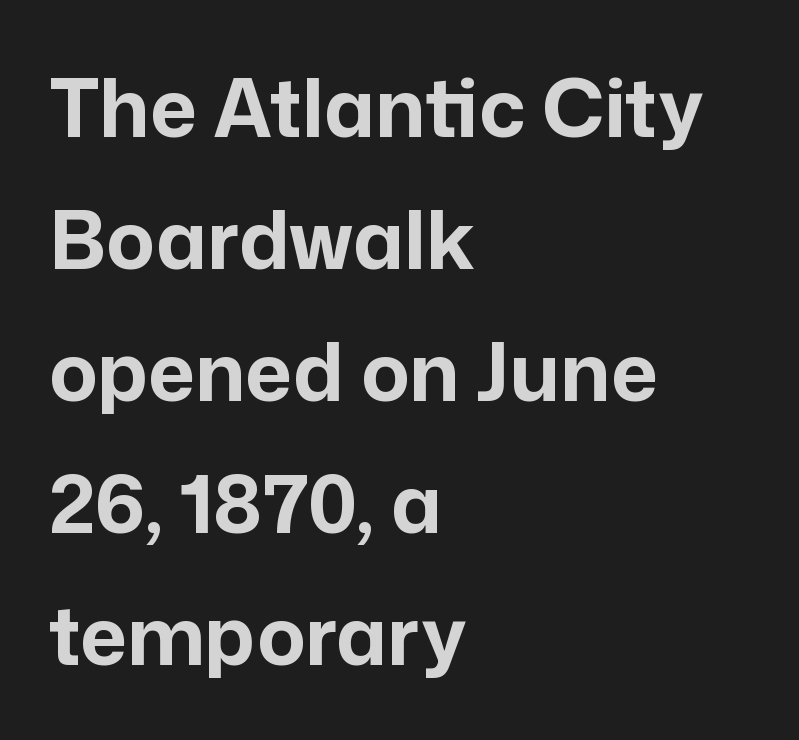
Q: Is the text bold? A: Yes.
Q: Is the text italic (slanted)? A: No, it is upright.
Q: Is the typeface a serif or a sans-serif typeface? A: Sans-serif.
Q: Is the text underlined? A: No.
Q: How is the paragraph aligned? A: Left-aligned.
Q: Is the spacing between letters normal or unusually wide? A: Normal.
Q: Is the spacing between lines tight, normal or loose? A: Normal.
Q: Width (condensed, normal, or wide)? A: Normal.
Q: Stroke contrast? A: Low.
Q: x-height? A: Medium.
Q: Monospaced? A: No.
